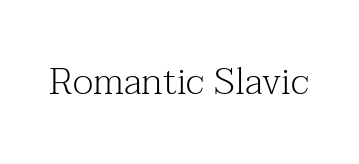
The gaps between neighbouring characters are ordinary and unremarkable. Vertical strokes here are truly vertical. Compared with a typical body face, this is equally light or lighter still. Note: serifs present on the glyphs. The string is rendered with underlining switched off. Character widths vary here, with narrow letters taking less room than wide ones.
